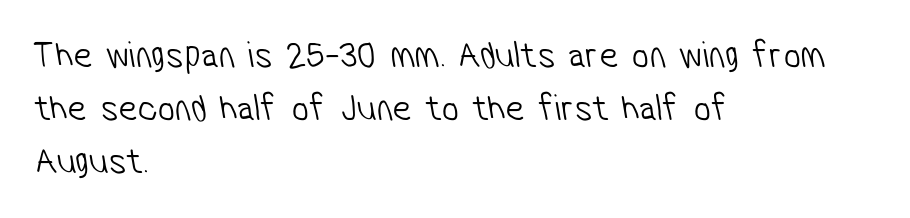
The passage shown is typed in a proportional face where columns would drift. The compositor pushed each line to the left boundary. Leading matches the norm, producing a regular column. Inter-character spacing is left at the font's built-in metrics. Is this a heavy cut? Hardly; it is regular or lighter. Words float on clear page, feet unadorned.
